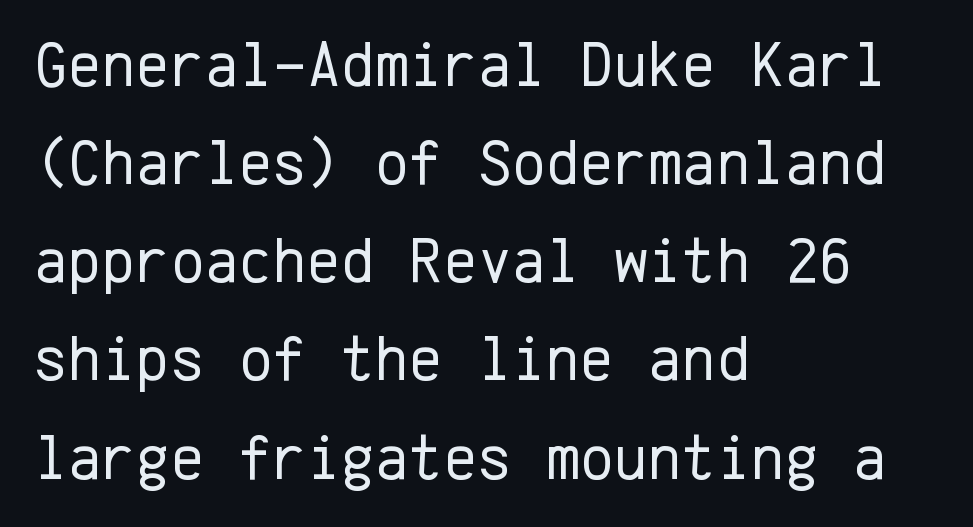
The image shows 65 px regular-weight sans-serif type, upright, monospaced; set left-aligned, normal line spacing (1.51x), normal letter spacing, not underlined; low stroke contrast and a medium x-height.
